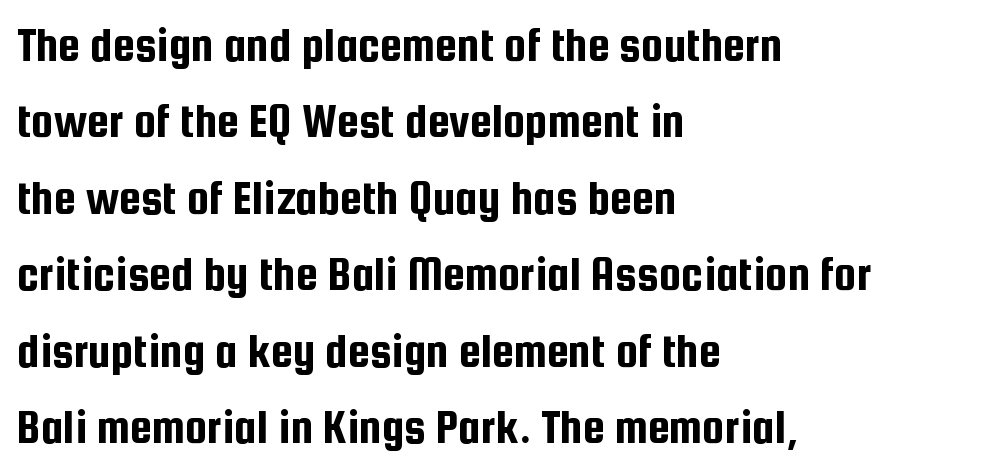
The face used here is a sans, in the tradition of grotesques and geometrics. The typography opts for an upright posture over an oblique one. The rendering uses natural spacing where letterforms have individual widths. What stands out about the letter spacing? Nothing — it is the standard amount.
